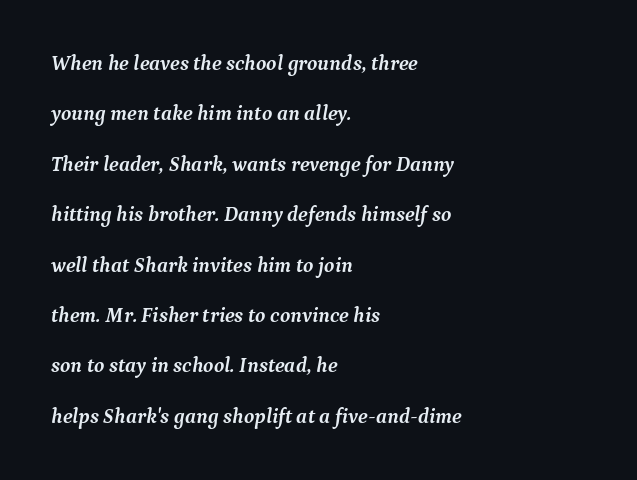
Reading down the block, your eye returns to a fixed left position each line. Just letters on the line, the space beneath them empty. Summary of vertical rhythm: relaxed, with wide interline spacing. Weight check: bold — yes, fully. Tall strokes in this sample are angled rather than plumb.
